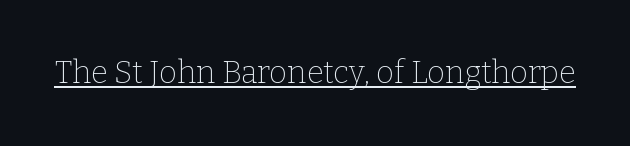
No chunkiness to these letters — they're not bold. Does extra space separate the letters? No, they use regular spacing. These lines are rendered in a variable-pitch font. The words here are underlined.
